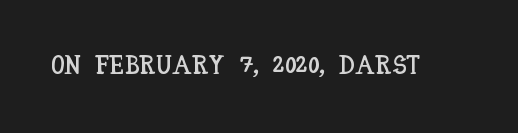
This rendering leaves character spacing at its baseline value. Has an underline been added? It has not. No italicization has been applied; the sample stays upright.
